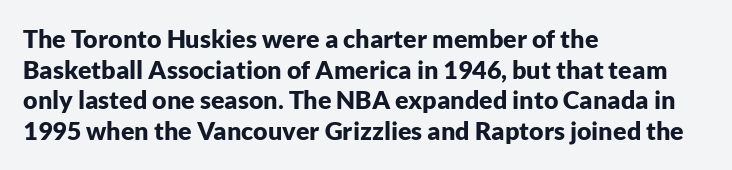
In CSS terms this would be text-align: left. Anything drawn beneath the words? Only blank space. Posture: upright roman. As a designer I'd log this as weight 700, bold.
